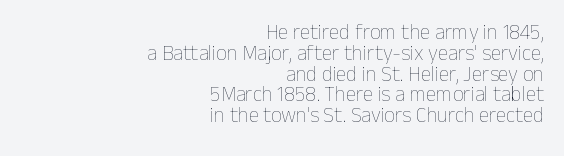
Bold? No — there's no thickening of the strokes. What's the leading like? Squeezed, with rows nearly overlapping. The paragraph shown leans on its right margin. Vertical strokes here are truly vertical.
